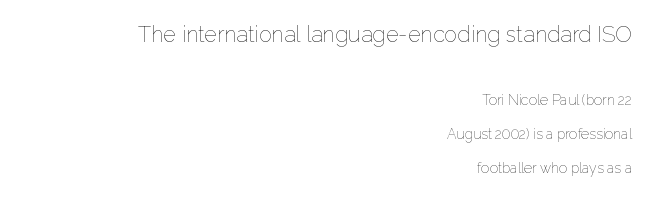
{"italic": "no", "bold": "no", "underline": "no", "align": "right", "line_spacing": "loose", "line_spacing_ratio": 2.4, "letter_spacing": "normal", "letter_spacing_em": 0.0, "larger_block": "first", "size_ratio": 1.57, "glyph_px": 22}
